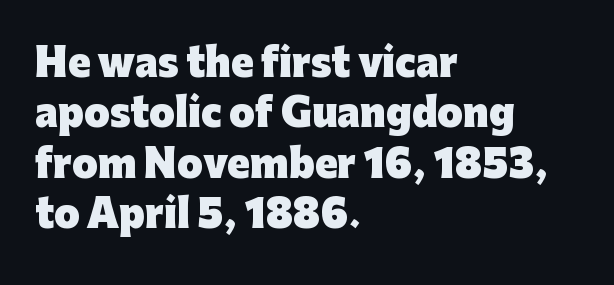
{"serif": "no", "italic": "no", "bold": "yes", "weight": "heavy", "width": "normal", "stroke_contrast": "low", "x_height": "medium", "monospaced": "no", "underline": "no", "align": "left", "line_spacing": "normal", "line_spacing_ratio": 1.36, "letter_spacing": "normal", "letter_spacing_em": 0.0, "glyph_px": 37}
